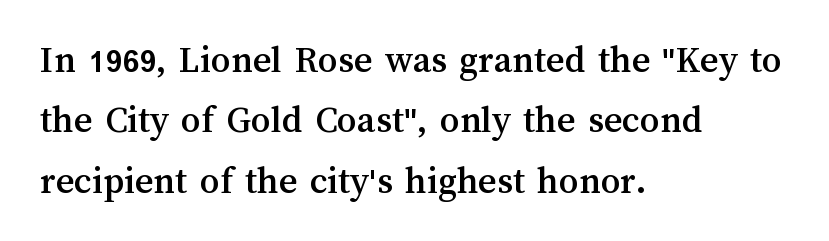
Q: Is the text italic (slanted)? A: No, it is upright.
Q: Is the text underlined? A: No.
Q: How is the paragraph aligned? A: Left-aligned.
Q: Is the spacing between letters normal or unusually wide? A: Normal.
Q: Is the spacing between lines tight, normal or loose? A: Normal.
Q: Width (condensed, normal, or wide)? A: Normal.
Q: Stroke contrast? A: Medium.
Q: x-height? A: Medium.
Q: Monospaced? A: No.
